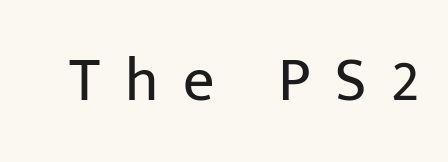
The image shows 62 px regular-weight sans-serif type, upright; set unusually wide letter spacing (+0.4 em), not underlined; low stroke contrast and a medium x-height.
